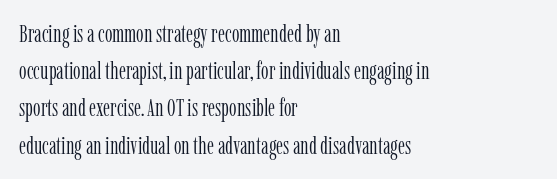
Ordinary non-slanted type is in use. This sample uses plain, unmodified letter spacing. Has an underline been added? It has not. The designer left line spacing at the default. The cut favours lightness, reaching ordinary text weight at its darkest. Layout note: lines flush left.
